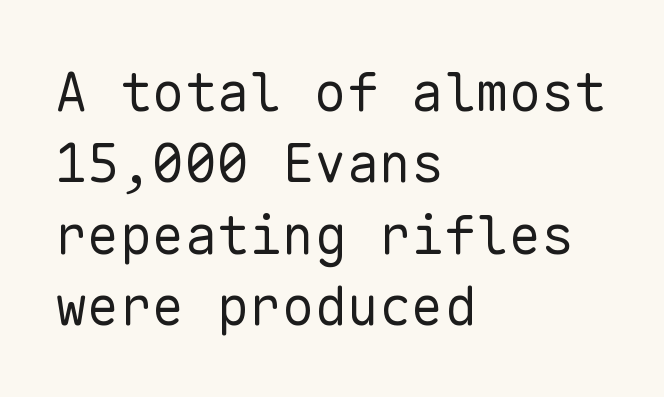
The image shows 54 px regular-weight sans-serif type, upright, monospaced; set left-aligned, normal line spacing (1.32x), normal letter spacing, not underlined; low stroke contrast and a medium x-height.
